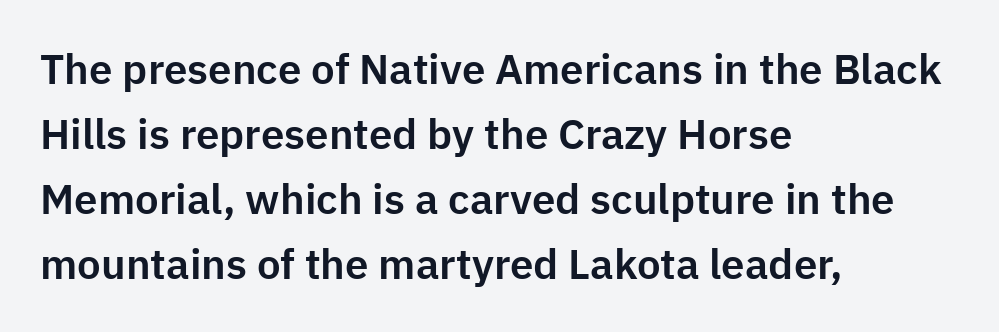
Q: Is the text italic (slanted)? A: No, it is upright.
Q: Is the typeface a serif or a sans-serif typeface? A: Sans-serif.
Q: Is the text underlined? A: No.
Q: How is the paragraph aligned? A: Left-aligned.
Q: Is the spacing between letters normal or unusually wide? A: Normal.
Q: Is the spacing between lines tight, normal or loose? A: Normal.
Q: Width (condensed, normal, or wide)? A: Normal.
Q: Stroke contrast? A: Low.
Q: x-height? A: Medium.
Q: Monospaced? A: No.
